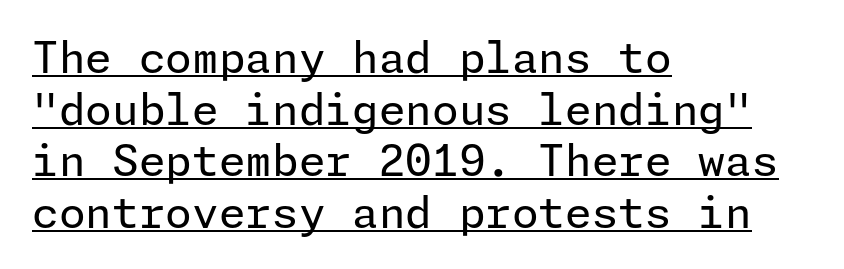
The typeface has the unassuming heft of standard copy or less. Beneath each row of characters lies a ruled line. The tracking reads as untouched default to a designer's eye. Leftover space on each line is placed entirely after the last word. Posture: upright roman. Nothing sits at the stroke ends, so this counts as sans-serif.
